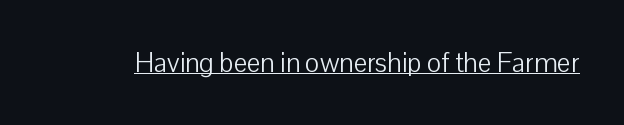
{"italic": "no", "bold": "no", "underline": "yes", "letter_spacing": "normal", "letter_spacing_em": 0.0, "glyph_px": 27}
